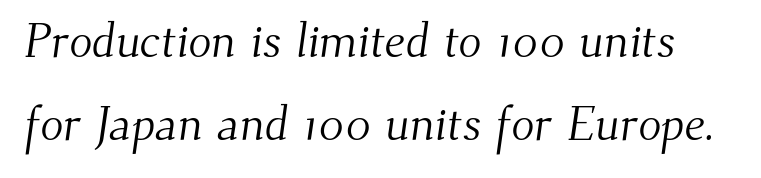
Q: Is the text bold? A: No.
Q: Is the typeface a serif or a sans-serif typeface? A: Serif.
Q: Is the text underlined? A: No.
Q: Is the spacing between letters normal or unusually wide? A: Normal.
Q: Width (condensed, normal, or wide)? A: Normal.
Q: Stroke contrast? A: Medium.
Q: x-height? A: Small.
Q: Monospaced? A: No.
